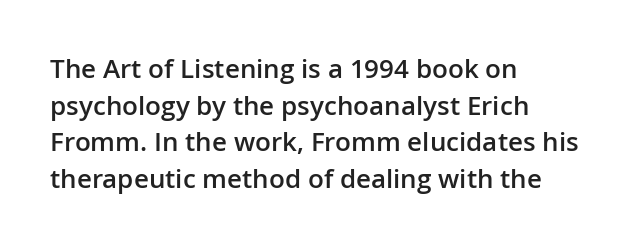
Q: Is the text bold? A: Semi-bold.
Q: Is the text italic (slanted)? A: No, it is upright.
Q: Is the text underlined? A: No.
Q: How is the paragraph aligned? A: Left-aligned.
Q: Is the spacing between letters normal or unusually wide? A: Normal.
Q: Is the spacing between lines tight, normal or loose? A: Normal.
